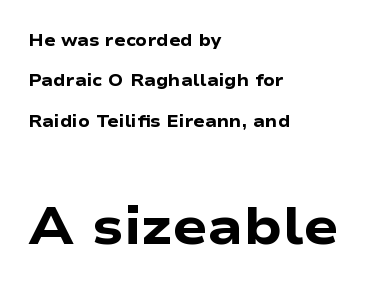
Q: Is the text bold? A: Yes.
Q: Is the text italic (slanted)? A: No, it is upright.
Q: Is the typeface a serif or a sans-serif typeface? A: Sans-serif.
Q: Is the text underlined? A: No.
Q: How is the paragraph aligned? A: Left-aligned.
Q: Is the spacing between letters normal or unusually wide? A: Normal.
Q: Is the spacing between lines tight, normal or loose? A: Loose.
Q: Which block of text is set in a larger size, the first (top) or the second (bottom)? A: The second (bottom) one.
Q: Width (condensed, normal, or wide)? A: Wide.
Q: Stroke contrast? A: Low.
Q: x-height? A: Medium.
Q: Monospaced? A: No.
